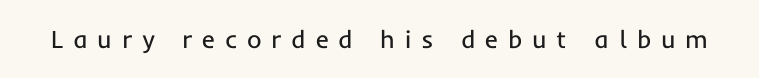
Q: Is the text bold? A: No.
Q: Is the text italic (slanted)? A: No, it is upright.
Q: Is the text underlined? A: No.
Q: Is the spacing between letters normal or unusually wide? A: Unusually wide.
